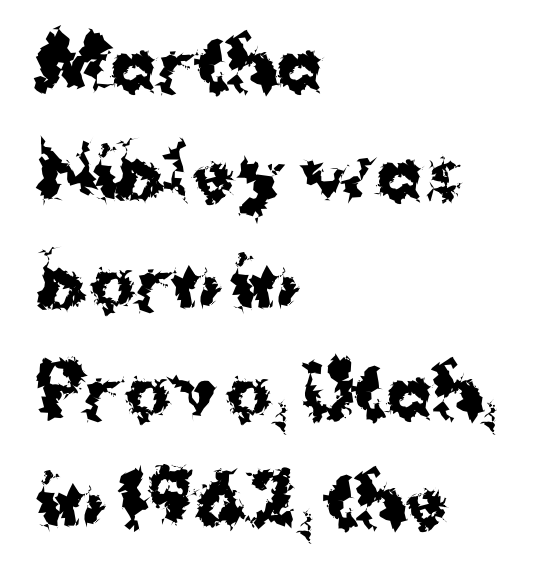
The image shows 69 px bold sans-serif type, upright; set left-aligned, normal line spacing (1.58x), normal letter spacing, not underlined; medium stroke contrast and a medium x-height.
